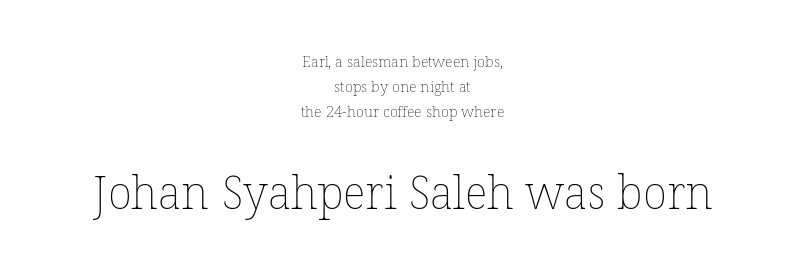
Q: Is the text bold? A: No.
Q: Is the text italic (slanted)? A: No, it is upright.
Q: Is the text underlined? A: No.
Q: How is the paragraph aligned? A: Centered.
Q: Is the spacing between letters normal or unusually wide? A: Normal.
Q: Is the spacing between lines tight, normal or loose? A: Normal.
Q: Which block of text is set in a larger size, the first (top) or the second (bottom)? A: The second (bottom) one.
Q: Width (condensed, normal, or wide)? A: Normal.
Q: Stroke contrast? A: Low.
Q: x-height? A: Medium.
Q: Monospaced? A: No.
